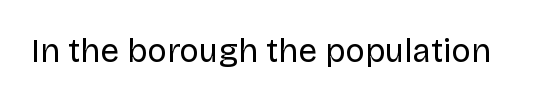
Q: Is the text bold? A: No.
Q: Is the text italic (slanted)? A: No, it is upright.
Q: Is the typeface a serif or a sans-serif typeface? A: Sans-serif.
Q: Is the text underlined? A: No.
Q: Is the spacing between letters normal or unusually wide? A: Normal.
Q: Width (condensed, normal, or wide)? A: Normal.
Q: Stroke contrast? A: Low.
Q: x-height? A: Large.
Q: Monospaced? A: No.
